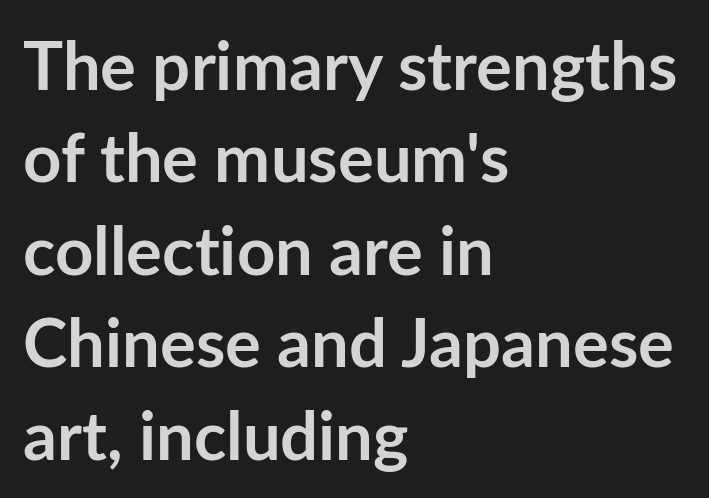
The image shows 67 px semibold sans-serif type, upright; set left-aligned, normal line spacing (1.38x), normal letter spacing, not underlined; low stroke contrast and a medium x-height.
